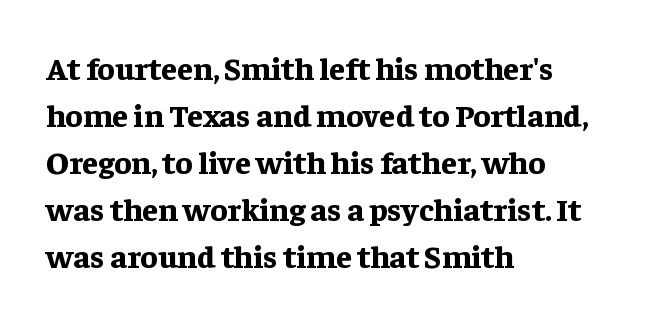
The image shows 32 px bold serif type, upright; set left-aligned, normal line spacing (1.47x), normal letter spacing, not underlined; low stroke contrast and a medium x-height.
